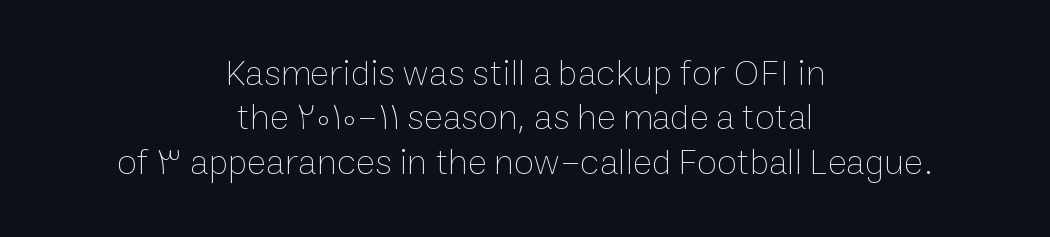
This reads as an unemphasized weight, regular at the heaviest. Look at the tracking — it's just the regular setting, nothing added. Posture: straight, roman, zero tilt. No word sits above an underline.
